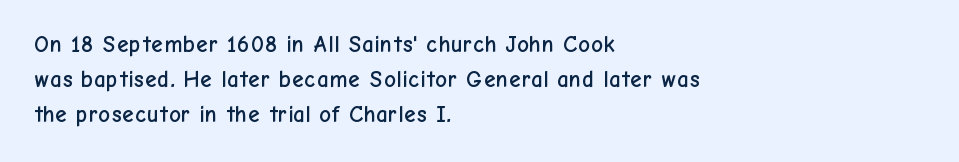
The image shows 23 px text type, upright; set left-aligned, normal line spacing (1.52x), normal letter spacing, not underlined.
